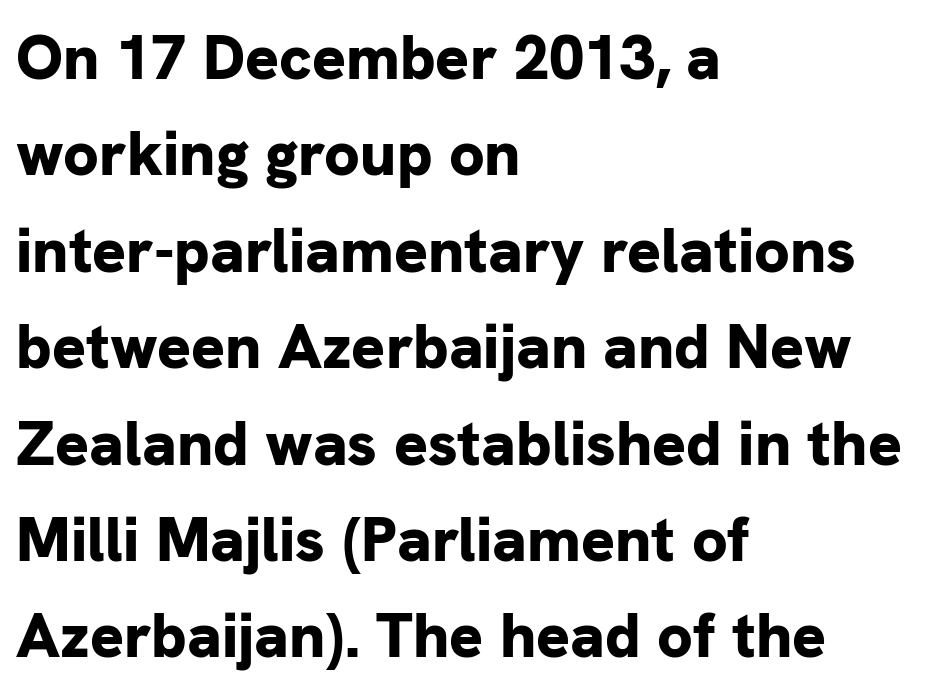
{"serif": "no", "italic": "no", "bold": "yes", "weight": "bold", "width": "normal", "stroke_contrast": "low", "x_height": "medium", "monospaced": "no", "underline": "no", "align": "left", "line_spacing": "normal", "line_spacing_ratio": 1.53, "letter_spacing": "normal", "letter_spacing_em": 0.0, "glyph_px": 63}
